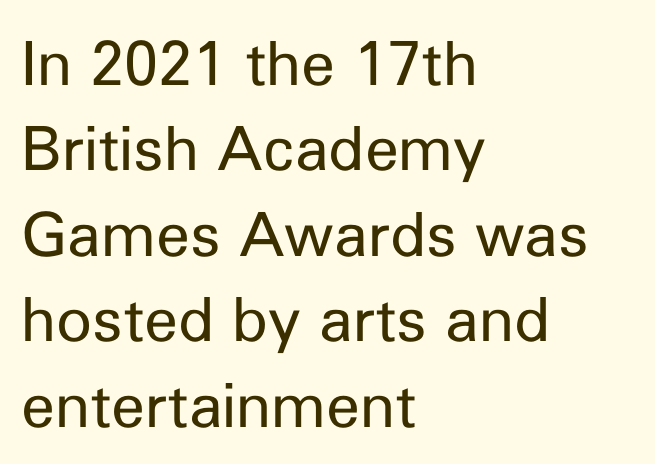
The image shows 61 px regular-weight sans-serif type, upright; set left-aligned, normal line spacing (1.4x), normal letter spacing, not underlined; low stroke contrast and a medium x-height.
